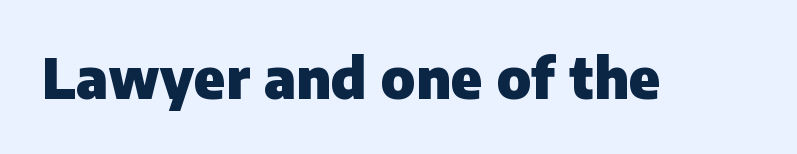
{"serif": "no", "italic": "no", "bold": "yes", "weight": "heavy", "width": "normal", "stroke_contrast": "low", "x_height": "medium", "monospaced": "no", "underline": "no", "letter_spacing": "normal", "letter_spacing_em": 0.0, "glyph_px": 55}
